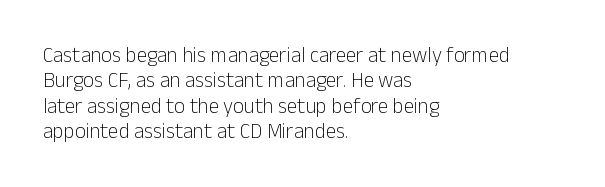
{"italic": "no", "bold": "no", "underline": "no", "align": "left", "line_spacing_ratio": 1.21, "letter_spacing": "normal", "letter_spacing_em": 0.0, "glyph_px": 21}
